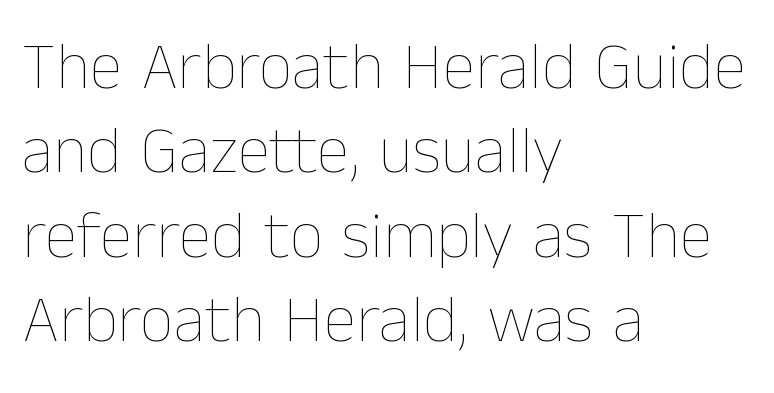
The image shows 67 px thin type, upright; set left-aligned, normal line spacing (1.26x), normal letter spacing, not underlined; low stroke contrast and a medium x-height.
